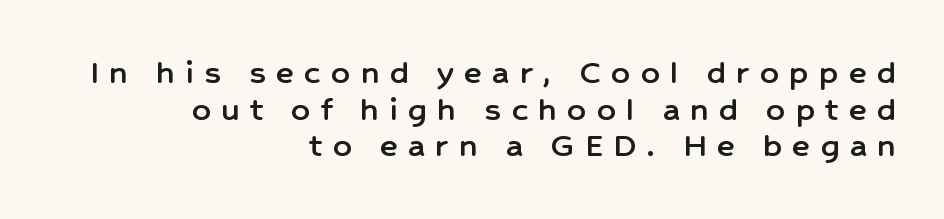
{"serif": "no", "italic": "no", "width": "normal", "stroke_contrast": "low", "x_height": "medium", "monospaced": "no", "underline": "no", "align": "right", "line_spacing": "tight", "line_spacing_ratio": 0.99, "letter_spacing": "wide", "letter_spacing_em": 0.28, "glyph_px": 37}
